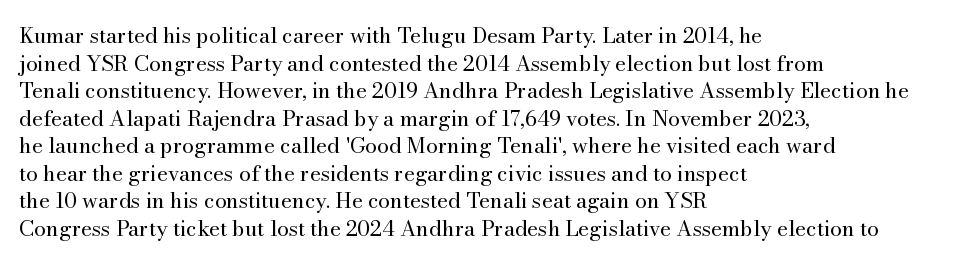
Q: Is the text bold? A: No.
Q: Is the text italic (slanted)? A: No, it is upright.
Q: Is the text underlined? A: No.
Q: How is the paragraph aligned? A: Left-aligned.
Q: Is the spacing between letters normal or unusually wide? A: Normal.
Q: Is the spacing between lines tight, normal or loose? A: Normal.
